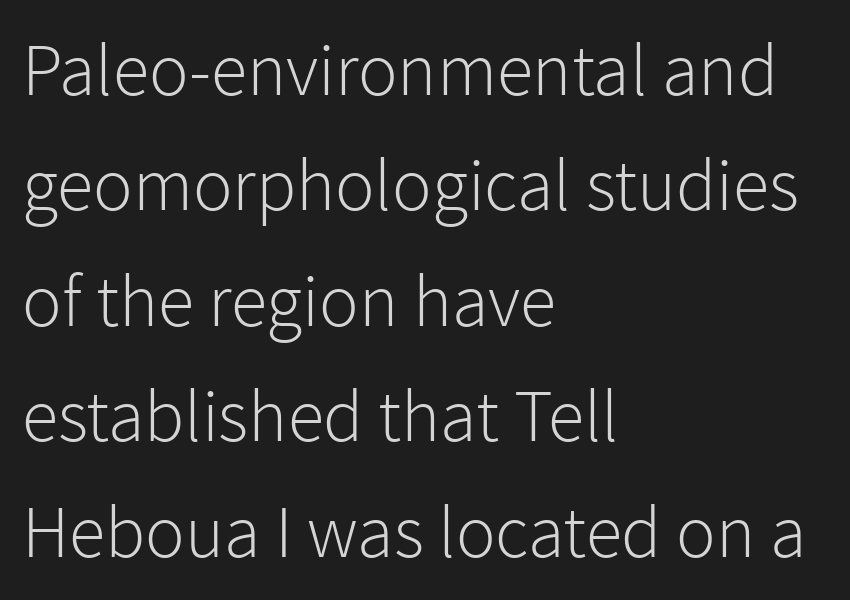
The face used here is rendered with its standard letterfit. Each stroke keeps to a modest, everyday thickness or less. Line starts are locked; line ends wander. Anything drawn beneath the words? Only blank space.
